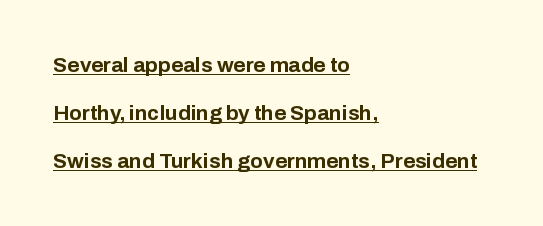
Q: Is the text bold? A: Yes.
Q: Is the text italic (slanted)? A: No, it is upright.
Q: Is the text underlined? A: Yes.
Q: How is the paragraph aligned? A: Left-aligned.
Q: Is the spacing between letters normal or unusually wide? A: Normal.
Q: Is the spacing between lines tight, normal or loose? A: Loose.
